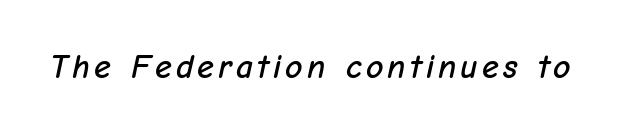
The image shows 34 px text type, italic (leaning right); set not underlined; low stroke contrast and a medium x-height.
